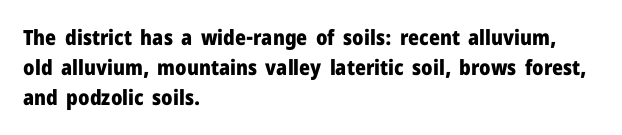
The image shows 21 px bold type, upright; set left-aligned, normal line spacing (1.42x), normal letter spacing, not underlined.
